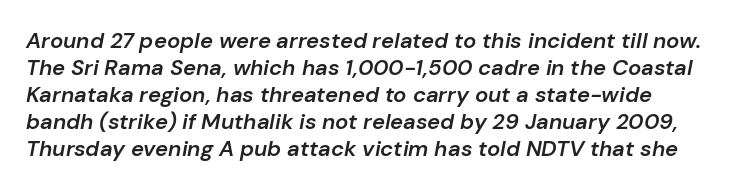
There is no visible air inserted between adjacent glyphs. The baseline area is clear. Look at the stroke-to-counter ratio: somewhat heavy, a semibold. The typography opts for an oblique posture over an upright one.
